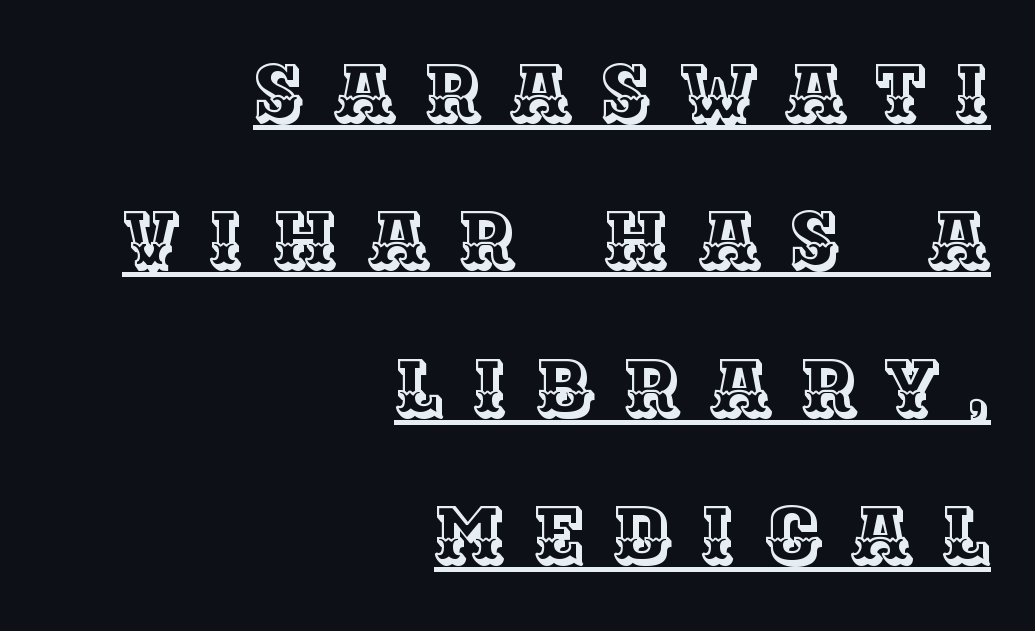
{"italic": "no", "width": "normal", "x_height": "large", "monospaced": "no", "underline": "yes", "align": "right", "line_spacing_ratio": 1.89, "letter_spacing": "wide", "letter_spacing_em": 0.36, "glyph_px": 78}
